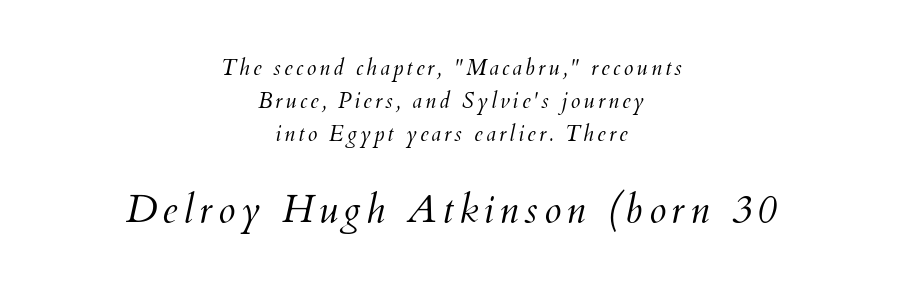
No extra ink here — the face is not bold. It's the slanting kind of type. The rag falls on both sides of this text block equally. Glance below the letters and you will spot only blank space. Regular leading.
